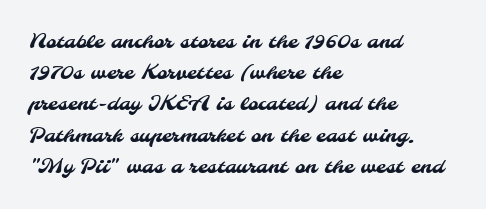
Q: Is the text underlined? A: No.
Q: How is the paragraph aligned? A: Left-aligned.
Q: Is the spacing between letters normal or unusually wide? A: Normal.
Q: Is the spacing between lines tight, normal or loose? A: Normal.
